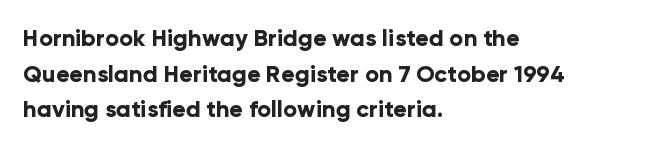
Is the block centered? No — it sits flush against the left margin. A full-strength bold gives these letters their thick strokes. The zone under the glyphs is completely vacant. This sample uses an upright cut, with every glyph sitting square on the baseline. The passage shown has conventional tracking throughout. The line-height multiplier appears to be the usual default.
